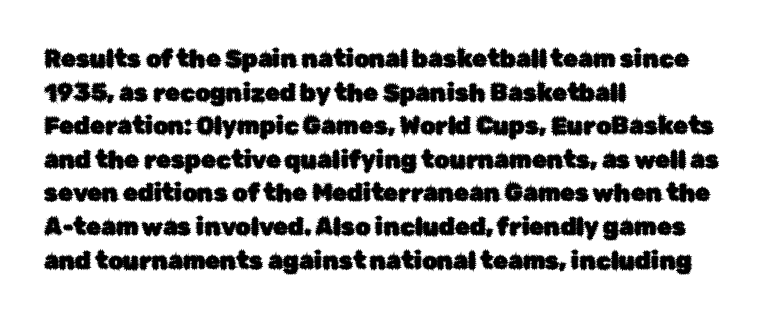
{"italic": "no", "underline": "no", "align": "left", "line_spacing": "normal", "line_spacing_ratio": 1.4, "letter_spacing": "normal", "letter_spacing_em": 0.0, "glyph_px": 24}
